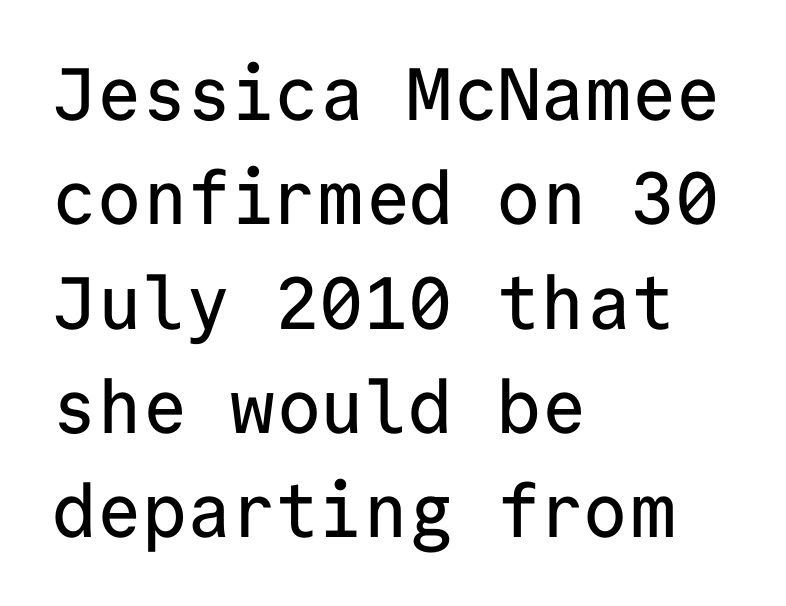
{"serif": "no", "italic": "no", "width": "normal", "stroke_contrast": "low", "x_height": "medium", "monospaced": "yes", "underline": "no", "align": "left", "line_spacing": "normal", "line_spacing_ratio": 1.41, "letter_spacing": "normal", "letter_spacing_em": 0.0, "glyph_px": 74}
